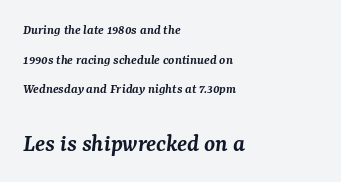
The strip under each line holds only bare page. The space between consecutive lines is lavish. Italic: yes, the glyphs are oblique. These lines carry some extra weight — a demibold, not a full bold.
